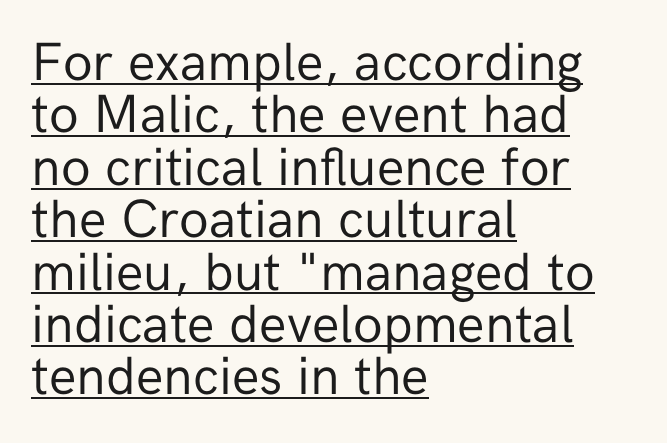
The paragraph shown leans on its left margin. Descenders here cross a horizontal rule under the line. The face used here is proportionally spaced, like ordinary book or web type. Nope, not italic — everything's standing straight. The vertical gap from one line to the next is small. Nothing unusual about the tracking: characters are spaced as the font intends.
